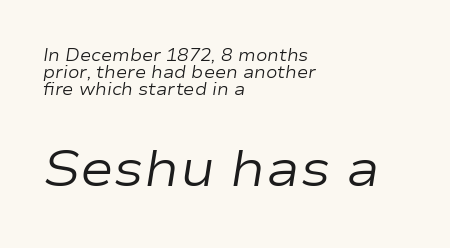
Q: Is the text bold? A: No.
Q: Is the text italic (slanted)? A: Yes, it leans right by about 9 degrees.
Q: Is the text underlined? A: No.
Q: How is the paragraph aligned? A: Left-aligned.
Q: Is the spacing between letters normal or unusually wide? A: Normal.
Q: Is the spacing between lines tight, normal or loose? A: Tight.
Q: Which block of text is set in a larger size, the first (top) or the second (bottom)? A: The second (bottom) one.
Q: Width (condensed, normal, or wide)? A: Wide.
Q: Stroke contrast? A: Low.
Q: x-height? A: Medium.
Q: Monospaced? A: No.
